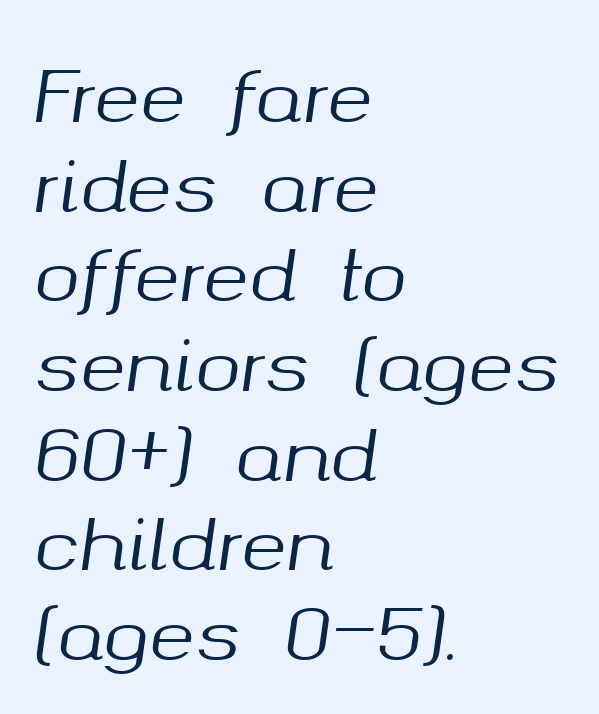
Q: Is the text italic (slanted)? A: Yes, it leans right by about 8 degrees.
Q: Is the text underlined? A: No.
Q: How is the paragraph aligned? A: Left-aligned.
Q: Is the spacing between letters normal or unusually wide? A: Normal.
Q: Is the spacing between lines tight, normal or loose? A: Normal.
Q: Width (condensed, normal, or wide)? A: Normal.
Q: Stroke contrast? A: Medium.
Q: x-height? A: Medium.
Q: Monospaced? A: No.
